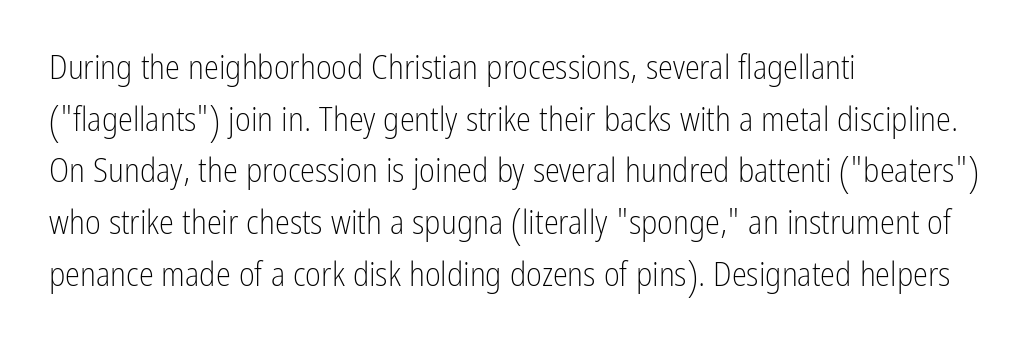
{"serif": "no", "italic": "no", "bold": "no", "weight": "light", "width": "condensed", "stroke_contrast": "low", "x_height": "medium", "monospaced": "no", "underline": "no", "align": "left", "line_spacing": "normal", "line_spacing_ratio": 1.52, "letter_spacing": "normal", "letter_spacing_em": 0.0, "glyph_px": 34}
